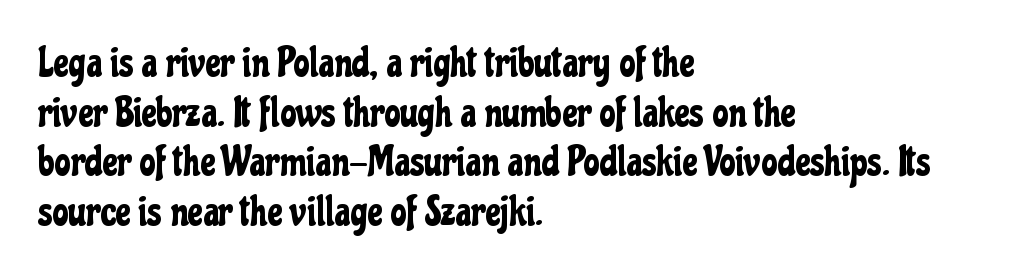
Character widths vary here, with narrow letters taking less room than wide ones. Tall strokes in this sample are plumb rather than angled. The compositor pushed each line to the left boundary. Check the space under the baseline: it is left empty. You could call the tracking neutral — neither tight nor loose.
